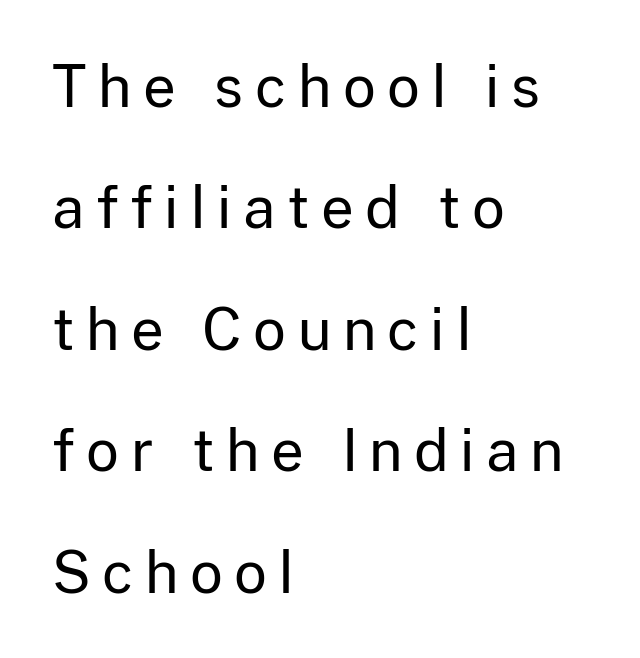
Is this a fixed-width face? No — the glyphs have proportional, varying widths. Unlike italic type, these characters show no tilt at all. The text was rendered using a sans face with plain stroke endings. In terms of letterspacing, this is a distinctly airy, spread setting. The strokes carry an ordinary text weight at most.
